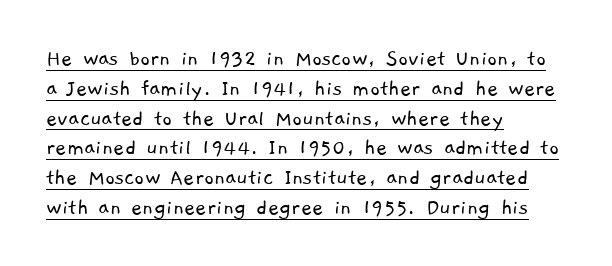
There is no visible air inserted between adjacent glyphs. The font is comparable to plain body text, perhaps lighter. Teacher's note: observe the even left margin — that is flush-left alignment. Decoration check: the copy is underlined.
